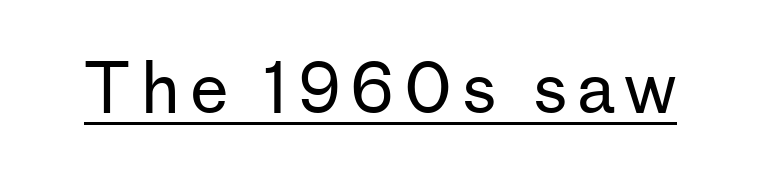
Summary of weight: not heavy and not bold. This sample has the flowing, uneven cadence of proportional lettering. What kind of face is this? One without serifs — a sans. Every character sits straight up, as roman type does. Decoration check: the copy is underlined.
